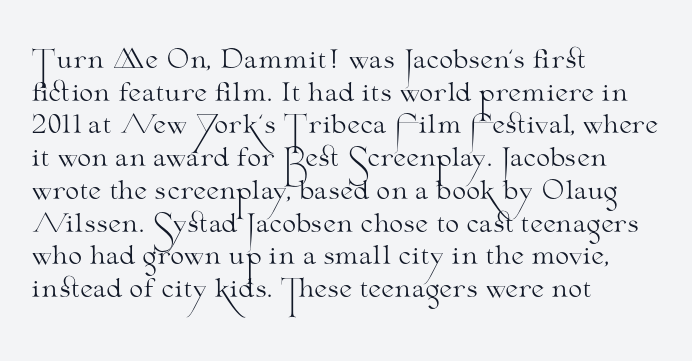
{"italic": "no", "bold": "no", "underline": "no", "align": "left", "line_spacing": "normal", "line_spacing_ratio": 1.31, "letter_spacing": "normal", "letter_spacing_em": 0.0, "glyph_px": 25}
